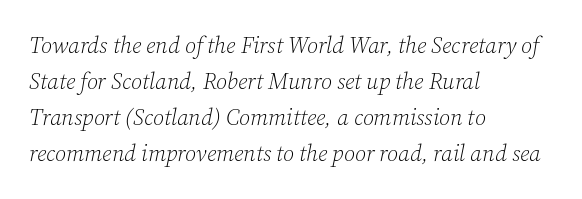
{"italic": "yes", "lean": "right", "slant_degrees": 12, "bold": "no", "underline": "no", "align": "left", "line_spacing": "normal", "line_spacing_ratio": 1.57, "letter_spacing": "normal", "letter_spacing_em": 0.0, "glyph_px": 23}
